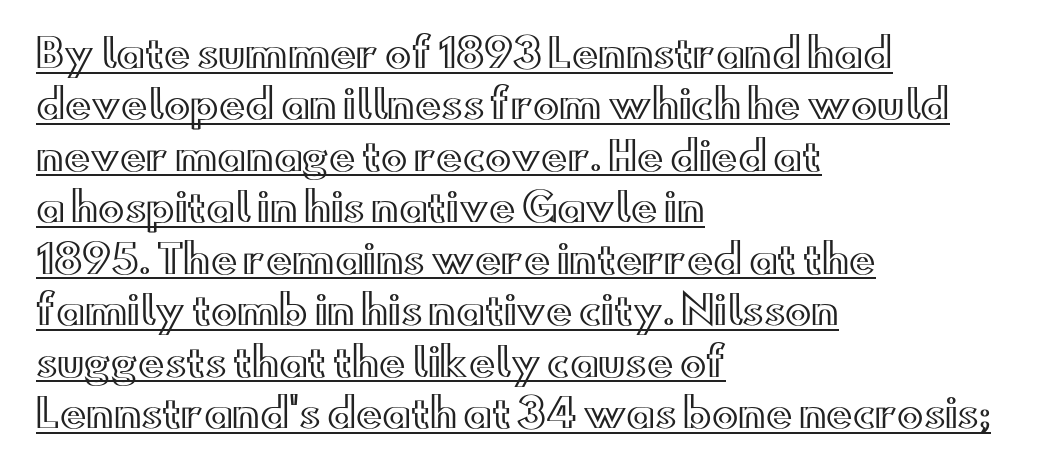
The image shows 39 px wide type, upright; set left-aligned, normal line spacing (1.32x), normal letter spacing, underlined; a small x-height.
